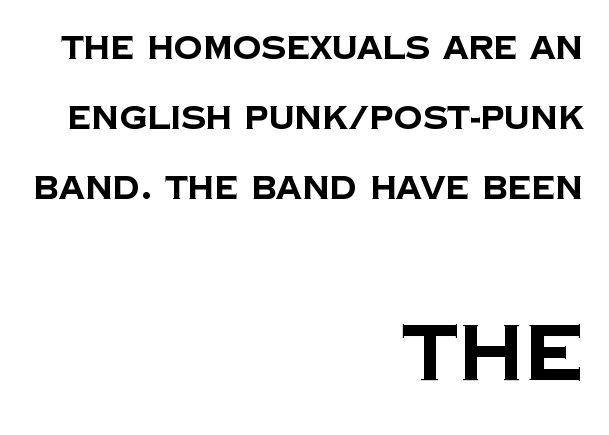
The image shows 79 px bold sans-serif type; set right-aligned, loose line spacing (2.18x), normal letter spacing, not underlined; the second (bottom) block is 2.47x larger; low stroke contrast and a large x-height.
